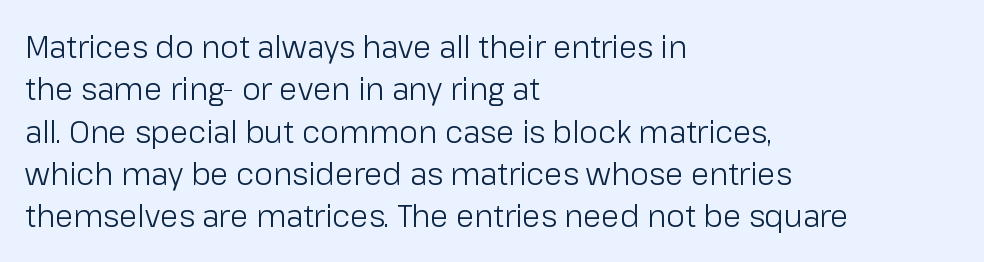
{"serif": "no", "italic": "no", "bold": "no", "weight": "light", "width": "normal", "stroke_contrast": "low", "x_height": "medium", "monospaced": "no", "underline": "no", "align": "left", "line_spacing": "normal", "line_spacing_ratio": 1.41, "letter_spacing": "normal", "letter_spacing_em": 0.0, "glyph_px": 30}
